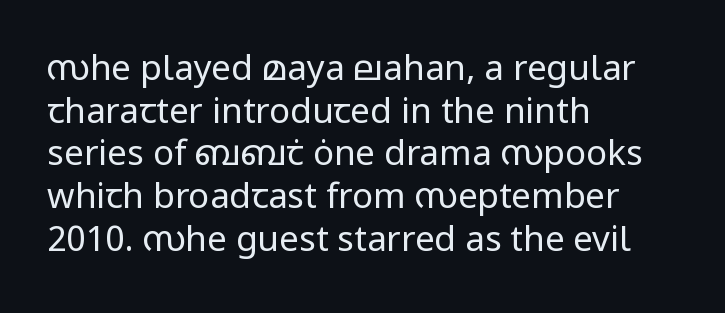
{"serif": "no", "italic": "no", "bold": "no", "weight": "regular", "width": "normal", "stroke_contrast": "low", "x_height": "medium", "monospaced": "no", "underline": "no", "align": "left", "line_spacing_ratio": 1.22, "letter_spacing": "normal", "letter_spacing_em": 0.0, "glyph_px": 35}
